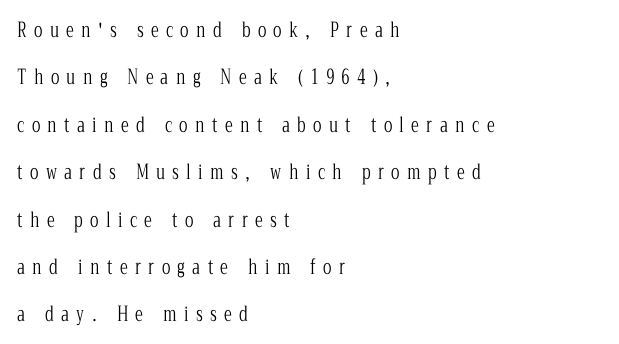
{"italic": "no", "bold": "no", "underline": "no", "align": "left", "line_spacing": "loose", "line_spacing_ratio": 2.37, "letter_spacing": "wide", "letter_spacing_em": 0.37, "glyph_px": 20}
